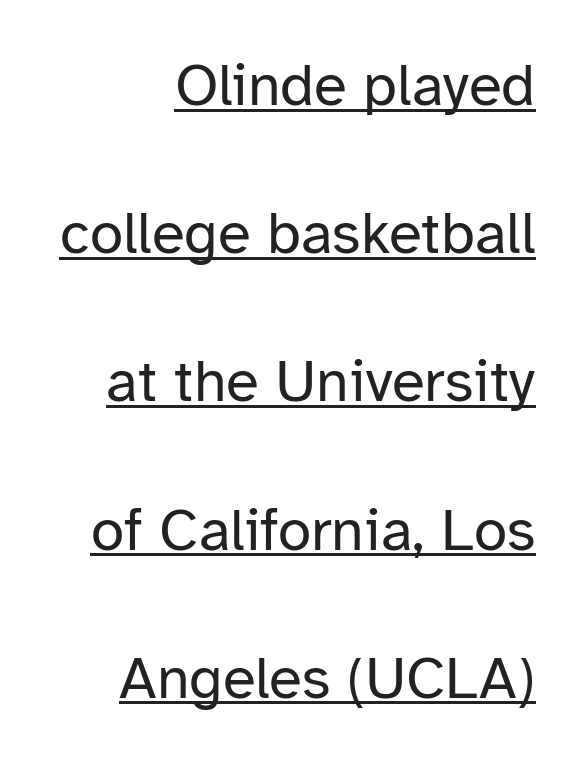
{"serif": "no", "italic": "no", "bold": "no", "weight": "regular", "width": "normal", "stroke_contrast": "low", "x_height": "medium", "monospaced": "no", "underline": "yes", "line_spacing": "loose", "line_spacing_ratio": 2.47, "letter_spacing": "normal", "letter_spacing_em": 0.0, "glyph_px": 60}
